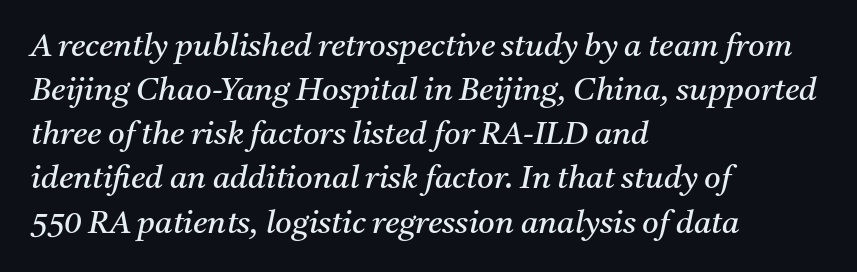
{"serif": "yes", "italic": "yes", "lean": "right", "slant_degrees": 11, "bold": "no", "weight": "regular", "width": "normal", "stroke_contrast": "medium", "x_height": "medium", "monospaced": "no", "underline": "no", "align": "left", "line_spacing": "normal", "line_spacing_ratio": 1.38, "letter_spacing": "normal", "letter_spacing_em": 0.0, "glyph_px": 32}
